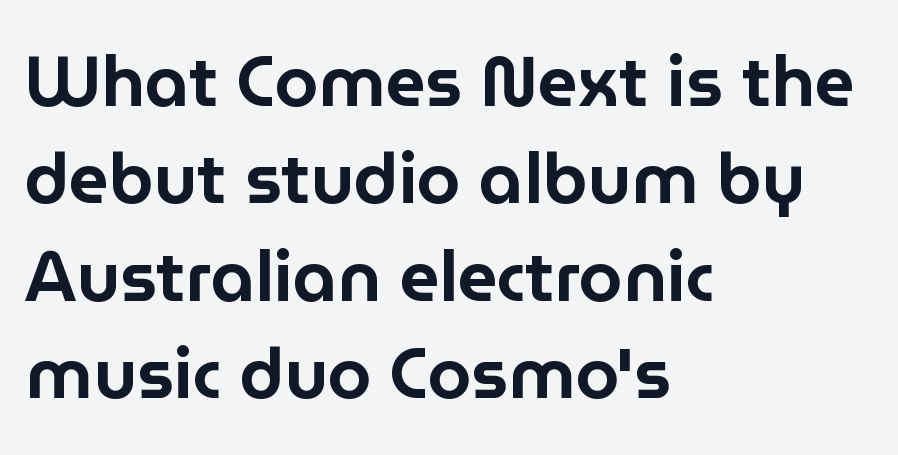
The image shows 70 px sans-serif type, upright; set left-aligned, normal line spacing (1.39x), normal letter spacing, not underlined; low stroke contrast and a medium x-height.
